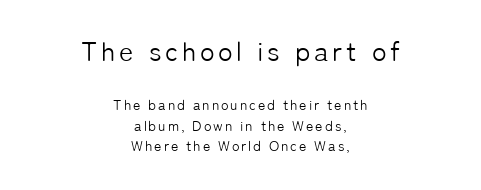
The image shows 27 px text type, upright; set centered, normal line spacing (1.44x), not underlined; the first (top) block is 1.93x larger.
